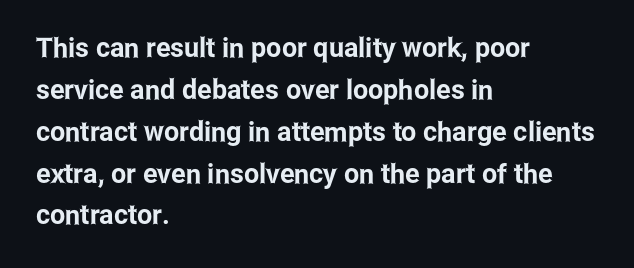
Decoration check: the copy has no underline. You can tell it's not italic because the verticals are truly vertical. Is the letter spacing exaggerated? No — it looks like the ordinary default. A classic flush-left, rag-right setting is used for this passage. Baseline-to-baseline distance is the conventional proportion of letter height.
